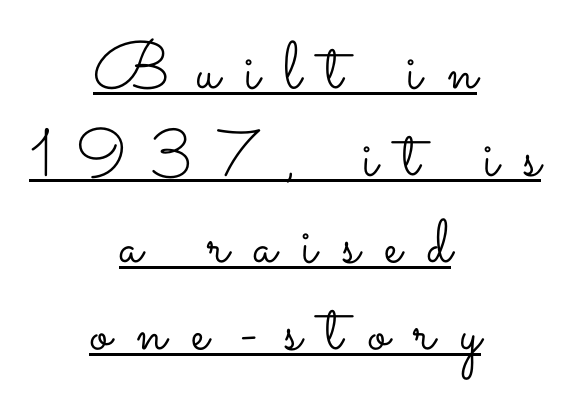
Q: Is the text bold? A: No.
Q: Is the text italic (slanted)? A: Yes.
Q: Is the text underlined? A: Yes.
Q: How is the paragraph aligned? A: Centered.
Q: Is the spacing between letters normal or unusually wide? A: Unusually wide.
Q: Is the spacing between lines tight, normal or loose? A: Normal.
Q: Width (condensed, normal, or wide)? A: Wide.
Q: Stroke contrast? A: Low.
Q: x-height? A: Small.
Q: Monospaced? A: No.
